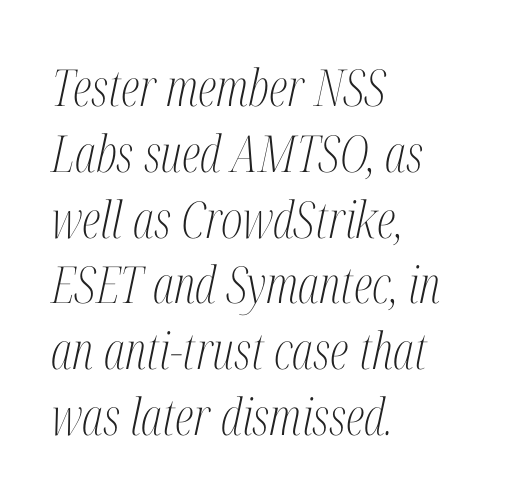
{"serif": "yes", "italic": "yes", "lean": "right", "slant_degrees": 12, "bold": "no", "weight": "light", "width": "condensed", "stroke_contrast": "medium", "x_height": "medium", "monospaced": "no", "underline": "no", "align": "left", "line_spacing": "normal", "line_spacing_ratio": 1.29, "letter_spacing": "normal", "letter_spacing_em": 0.0, "glyph_px": 51}
